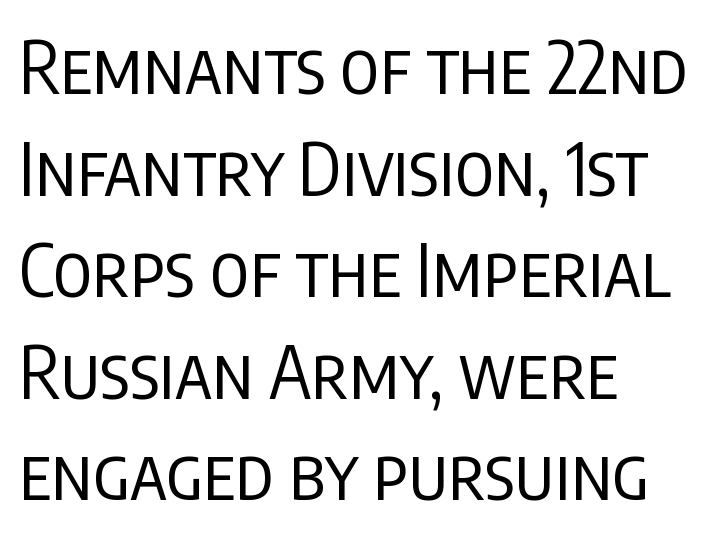
Is this a fixed-width face? No — the glyphs have proportional, varying widths. This reads as an unemphasized weight, regular at the heaviest. The lines sit at an ordinary, default distance from one another. Vertical strokes here are truly vertical. Caption: multi-line text, flush left, ragged right. The baseline area is clear.
